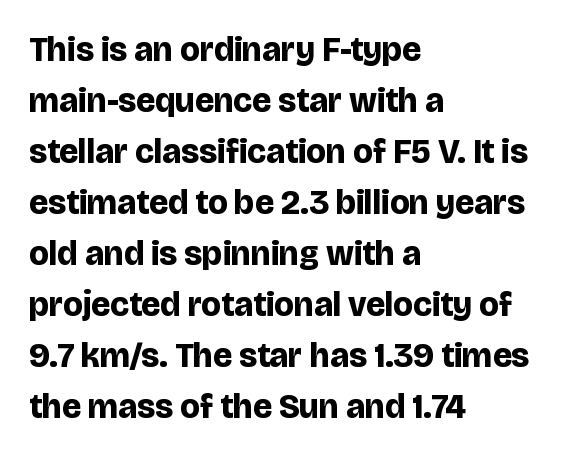
{"serif": "no", "italic": "no", "bold": "yes", "weight": "bold", "width": "normal", "stroke_contrast": "low", "x_height": "large", "monospaced": "no", "underline": "no", "align": "left", "line_spacing": "normal", "line_spacing_ratio": 1.5, "letter_spacing": "normal", "letter_spacing_em": 0.0, "glyph_px": 34}
